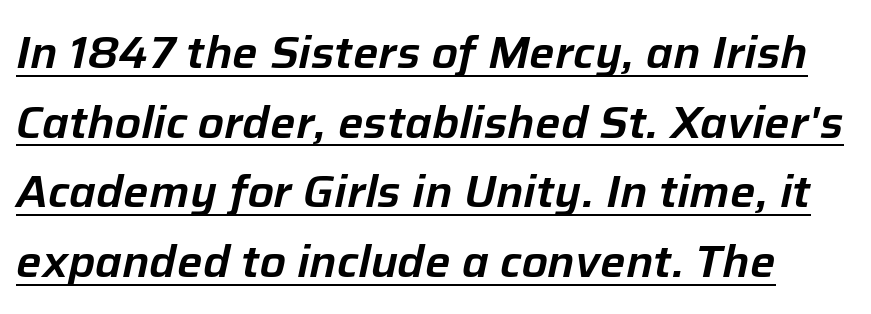
The image shows 45 px text type, italic (leaning right); set normal line spacing (1.55x), normal letter spacing, underlined; low stroke contrast and a medium x-height.
